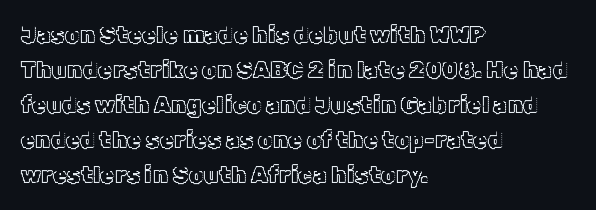
{"italic": "no", "underline": "no", "align": "left", "line_spacing": "normal", "line_spacing_ratio": 1.52, "letter_spacing": "normal", "letter_spacing_em": 0.0, "glyph_px": 23}
